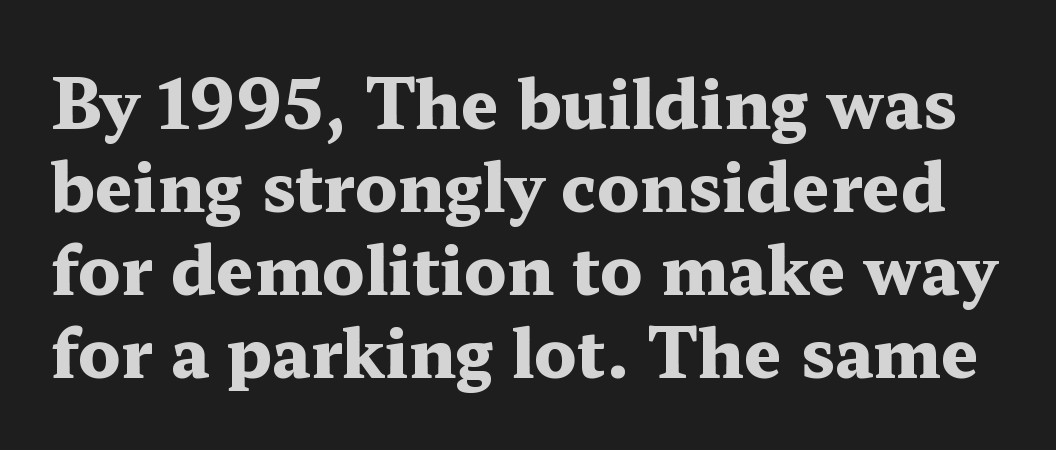
{"serif": "yes", "italic": "no", "bold": "yes", "weight": "heavy", "width": "wide", "stroke_contrast": "medium", "x_height": "medium", "monospaced": "no", "underline": "no", "line_spacing_ratio": 1.24, "letter_spacing": "normal", "letter_spacing_em": 0.0, "glyph_px": 67}
